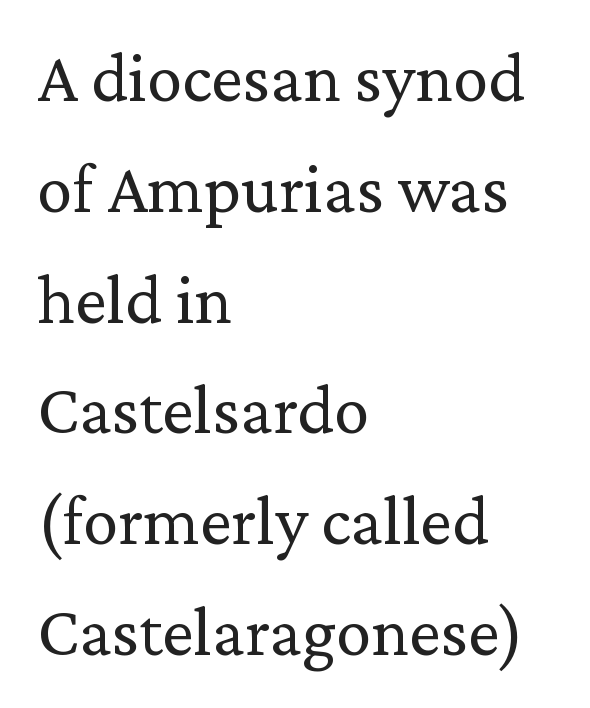
Q: Is the text bold? A: No.
Q: Is the text italic (slanted)? A: No, it is upright.
Q: Is the typeface a serif or a sans-serif typeface? A: Serif.
Q: Is the text underlined? A: No.
Q: How is the paragraph aligned? A: Left-aligned.
Q: Is the spacing between letters normal or unusually wide? A: Normal.
Q: Is the spacing between lines tight, normal or loose? A: Normal.
Q: Width (condensed, normal, or wide)? A: Normal.
Q: Stroke contrast? A: Medium.
Q: x-height? A: Medium.
Q: Monospaced? A: No.
